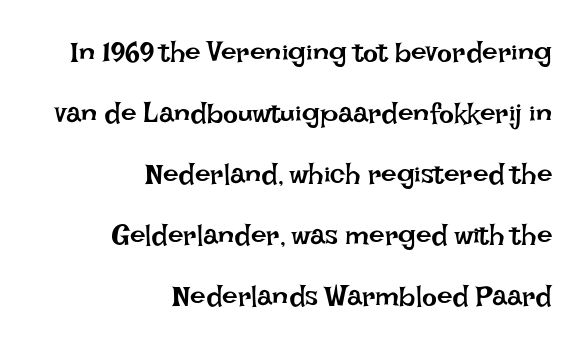
The image shows 28 px regular-weight type, upright; set right-aligned, loose line spacing (2.18x), normal letter spacing, not underlined; low stroke contrast and a large x-height.
